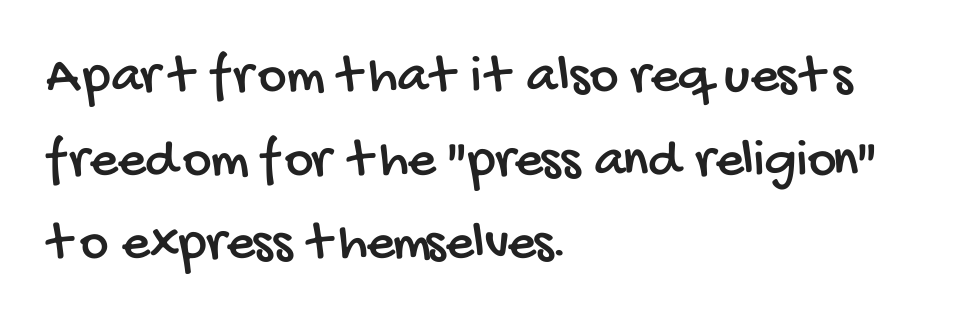
{"serif": "no", "width": "condensed", "stroke_contrast": "low", "x_height": "large", "monospaced": "no", "underline": "no", "align": "left", "line_spacing": "normal", "line_spacing_ratio": 1.52, "letter_spacing": "normal", "letter_spacing_em": 0.0, "glyph_px": 55}
